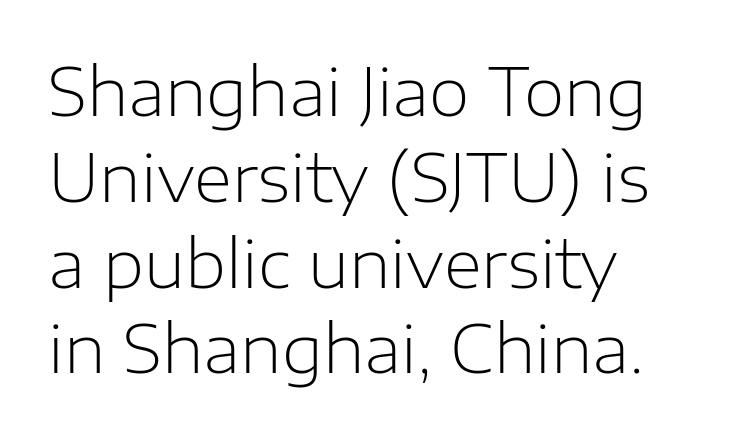
The image shows 66 px light sans-serif type, upright; set left-aligned, normal line spacing (1.3x), normal letter spacing, not underlined; low stroke contrast and a medium x-height.
